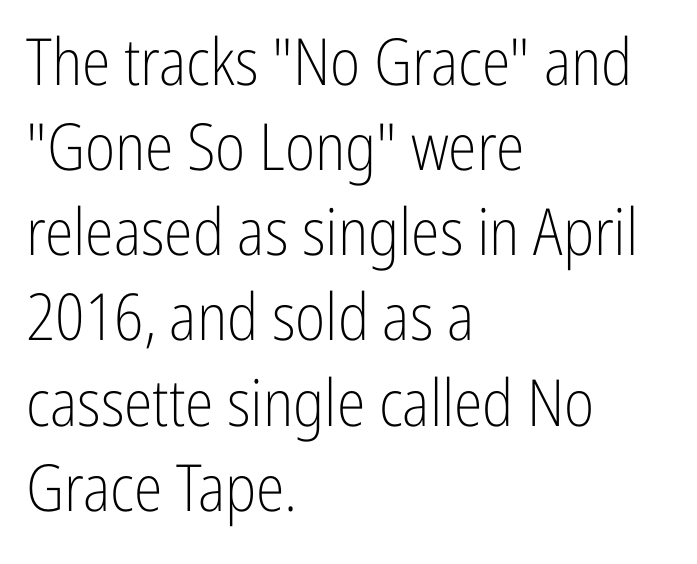
Q: Is the text bold? A: No.
Q: Is the text italic (slanted)? A: No, it is upright.
Q: Is the typeface a serif or a sans-serif typeface? A: Sans-serif.
Q: Is the text underlined? A: No.
Q: How is the paragraph aligned? A: Left-aligned.
Q: Is the spacing between letters normal or unusually wide? A: Normal.
Q: Is the spacing between lines tight, normal or loose? A: Normal.
Q: Width (condensed, normal, or wide)? A: Condensed.
Q: Stroke contrast? A: Low.
Q: x-height? A: Medium.
Q: Monospaced? A: No.
